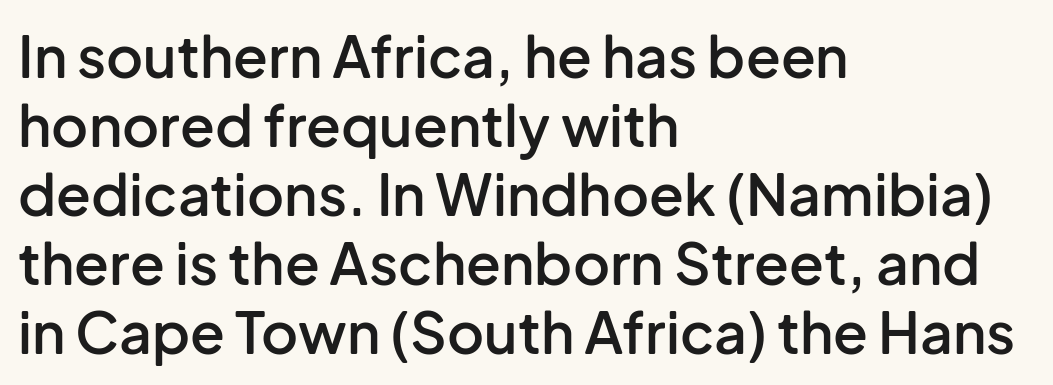
The image shows 57 px semibold sans-serif type, upright; set left-aligned, line spacing 1.21x, normal letter spacing, not underlined; low stroke contrast and a medium x-height.
